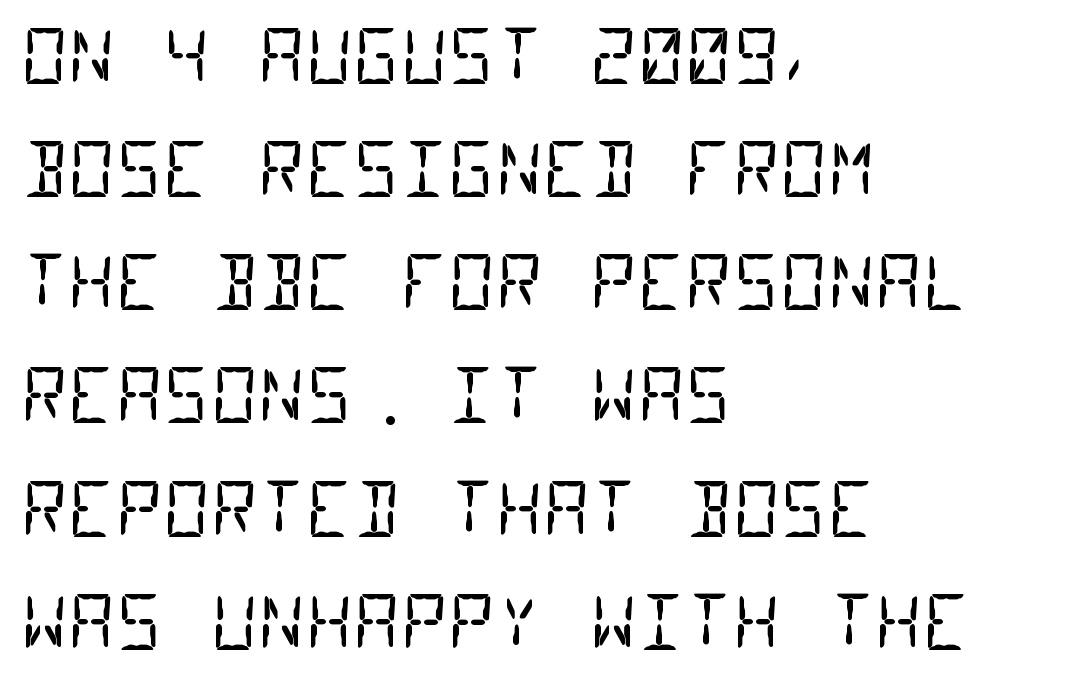
The image shows 73 px regular-weight, condensed sans-serif type, monospaced; set left-aligned, normal line spacing (1.55x), normal letter spacing, not underlined; low stroke contrast and a large x-height.
